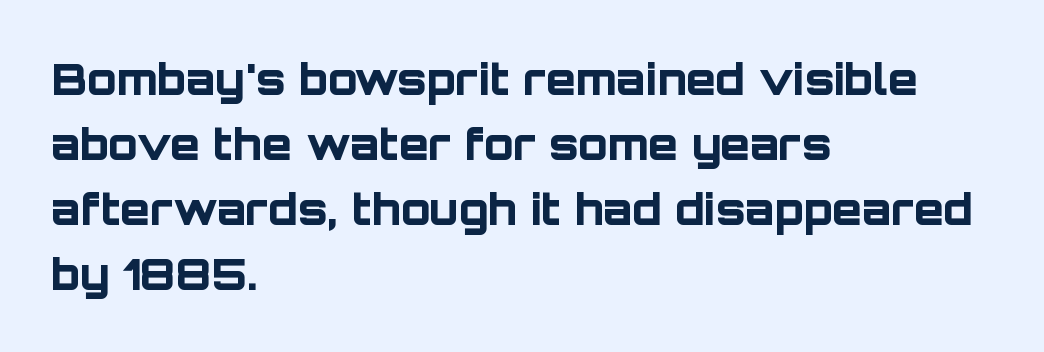
Horizontal alignment here is leftward, the default for most running prose. The space directly below the letters is spotless. Plenty of ink on the page — the face is bold. Look at the bottom of the vertical strokes: they stop flat, with no serifs. How are the letters spaced? Ordinarily, with no added tracking. A typesetter would call this proportional, since set widths differ per character.
